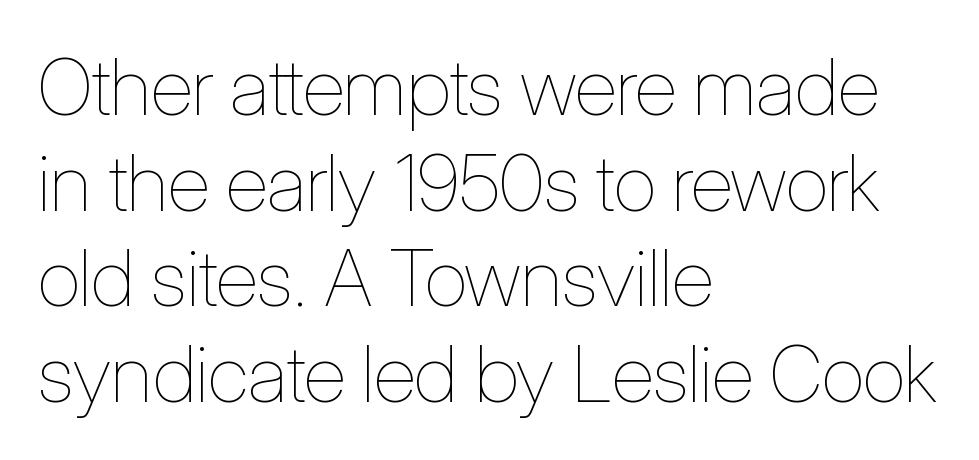
{"italic": "no", "bold": "no", "weight": "thin", "width": "condensed", "stroke_contrast": "low", "x_height": "medium", "monospaced": "no", "underline": "no", "align": "left", "line_spacing_ratio": 1.21, "letter_spacing": "normal", "letter_spacing_em": 0.0, "glyph_px": 79}
